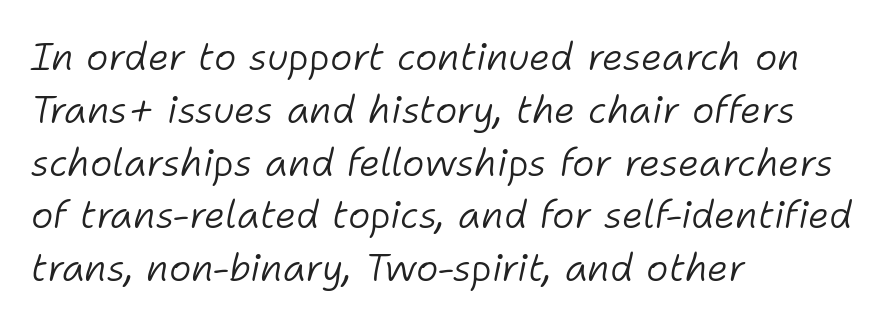
Words float on clear page, feet unadorned. Baseline-to-baseline distance is the conventional proportion of letter height. The face used here is proportionally spaced, like ordinary book or web type. Reading down the block, your eye returns to a fixed left position each line. Tall strokes in this sample are angled rather than plumb. The strokes carry an ordinary text weight at most.
